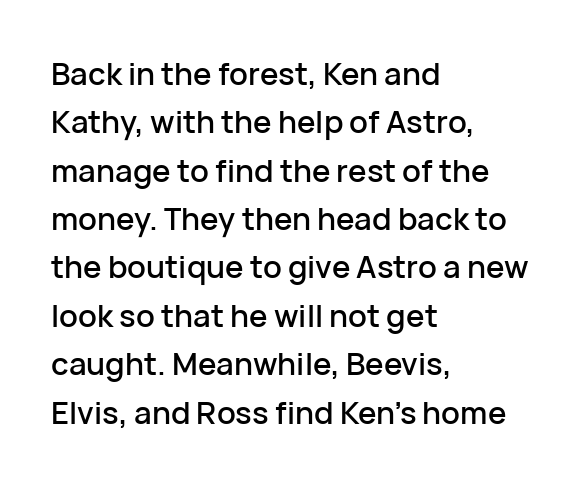
The image shows 31 px sans-serif type, upright; set left-aligned, normal line spacing (1.56x), normal letter spacing, not underlined; low stroke contrast and a medium x-height.
